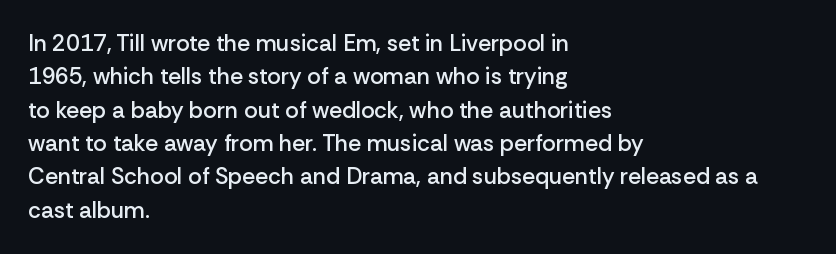
{"italic": "no", "bold": "semi", "underline": "no", "align": "left", "line_spacing": "normal", "line_spacing_ratio": 1.45, "letter_spacing": "normal", "letter_spacing_em": 0.0, "glyph_px": 23}
